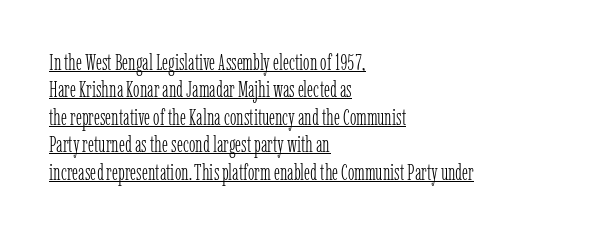
The compositor pushed each line to the left boundary. A light-to-regular cut is what we see here. Summary of vertical rhythm: regular, with standard interline spacing. Vertical strokes here are truly vertical. The gaps between neighbouring characters are ordinary and unremarkable.
